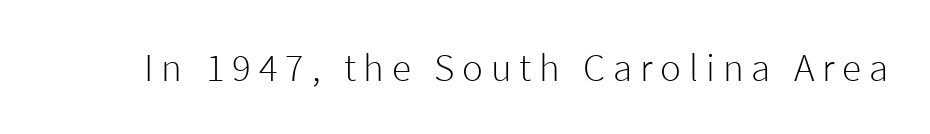
Q: Is the text bold? A: No.
Q: Is the text italic (slanted)? A: No, it is upright.
Q: Is the typeface a serif or a sans-serif typeface? A: Sans-serif.
Q: Is the text underlined? A: No.
Q: Is the spacing between letters normal or unusually wide? A: Unusually wide.
Q: Width (condensed, normal, or wide)? A: Normal.
Q: Stroke contrast? A: Low.
Q: x-height? A: Medium.
Q: Monospaced? A: No.
